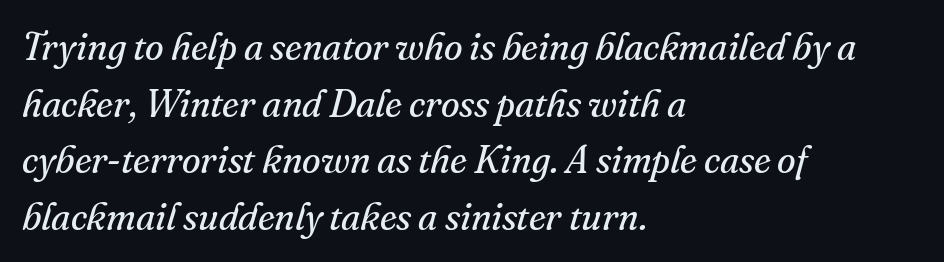
Q: Is the text bold? A: No.
Q: Is the text italic (slanted)? A: Yes, it leans right by about 16 degrees.
Q: Is the typeface a serif or a sans-serif typeface? A: Serif.
Q: Is the text underlined? A: No.
Q: How is the paragraph aligned? A: Left-aligned.
Q: Is the spacing between letters normal or unusually wide? A: Normal.
Q: Is the spacing between lines tight, normal or loose? A: Normal.
Q: Width (condensed, normal, or wide)? A: Normal.
Q: Stroke contrast? A: Medium.
Q: x-height? A: Small.
Q: Monospaced? A: No.
